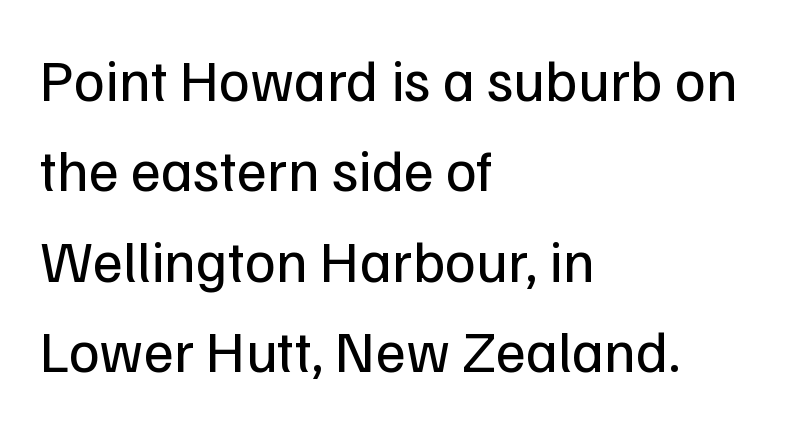
The image shows 59 px regular-weight sans-serif type, upright; set left-aligned, normal line spacing (1.53x), normal letter spacing, not underlined; low stroke contrast and a medium x-height.
